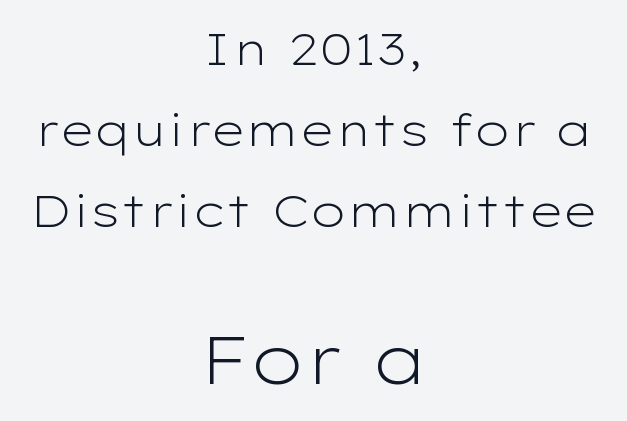
Is the lower block the larger one? Yes — the lower block carries the bigger type. The typesetting does not lean heavy: it is not bold. The typesetter chose a symmetrical, centered arrangement here. You can tell from the bare stems that sans-serif type was used.
